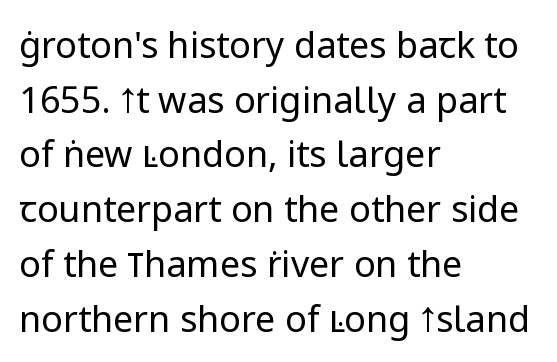
Q: Is the text bold? A: No.
Q: Is the text italic (slanted)? A: No, it is upright.
Q: Is the typeface a serif or a sans-serif typeface? A: Sans-serif.
Q: Is the text underlined? A: No.
Q: How is the paragraph aligned? A: Left-aligned.
Q: Is the spacing between letters normal or unusually wide? A: Normal.
Q: Is the spacing between lines tight, normal or loose? A: Normal.
Q: Width (condensed, normal, or wide)? A: Normal.
Q: Stroke contrast? A: Low.
Q: x-height? A: Medium.
Q: Monospaced? A: No.
